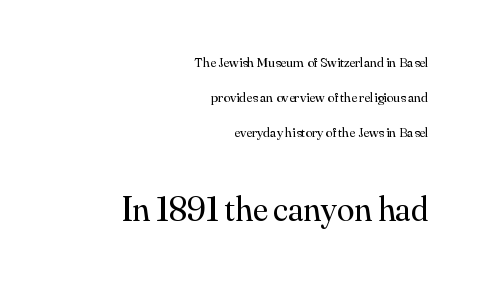
The image shows 35 px regular-weight serif type, upright; set right-aligned, loose line spacing (2.49x), normal letter spacing, not underlined; the second (bottom) block is 2.5x larger; medium stroke contrast and a small x-height.
